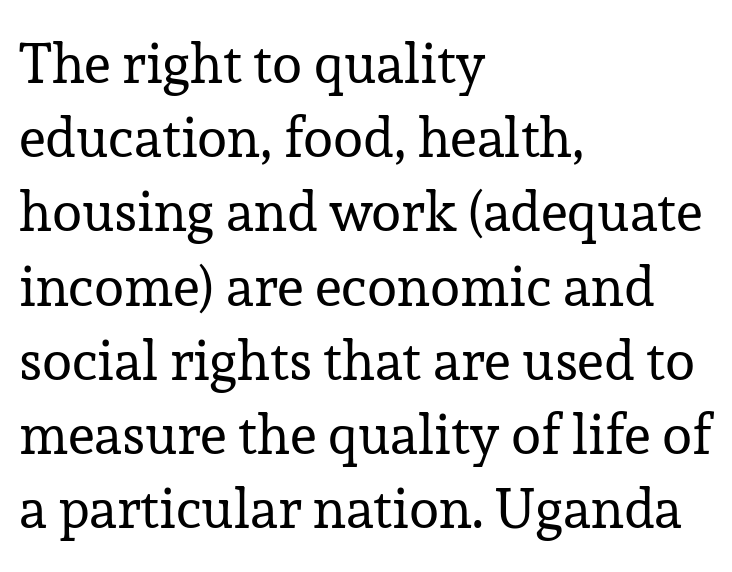
Q: Is the text bold? A: No.
Q: Is the text italic (slanted)? A: No, it is upright.
Q: Is the typeface a serif or a sans-serif typeface? A: Serif.
Q: Is the text underlined? A: No.
Q: How is the paragraph aligned? A: Left-aligned.
Q: Is the spacing between letters normal or unusually wide? A: Normal.
Q: Is the spacing between lines tight, normal or loose? A: Normal.
Q: Width (condensed, normal, or wide)? A: Normal.
Q: Stroke contrast? A: Low.
Q: x-height? A: Medium.
Q: Monospaced? A: No.
